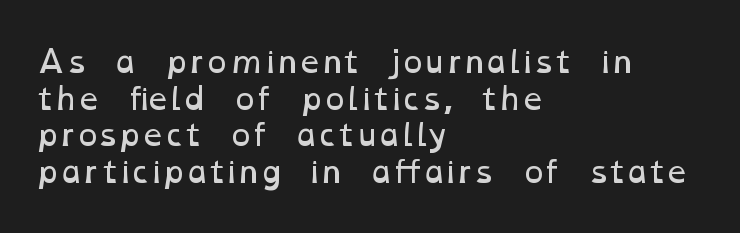
Q: Is the text bold? A: No.
Q: Is the text underlined? A: No.
Q: How is the paragraph aligned? A: Left-aligned.
Q: Is the spacing between letters normal or unusually wide? A: Normal.
Q: Width (condensed, normal, or wide)? A: Wide.
Q: Stroke contrast? A: Low.
Q: x-height? A: Medium.
Q: Monospaced? A: No.
